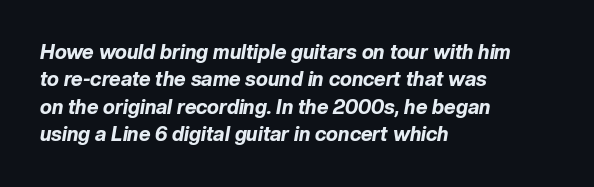
The image shows 20 px bold type, italic (leaning right); set left-aligned, normal line spacing (1.37x), normal letter spacing, not underlined.
